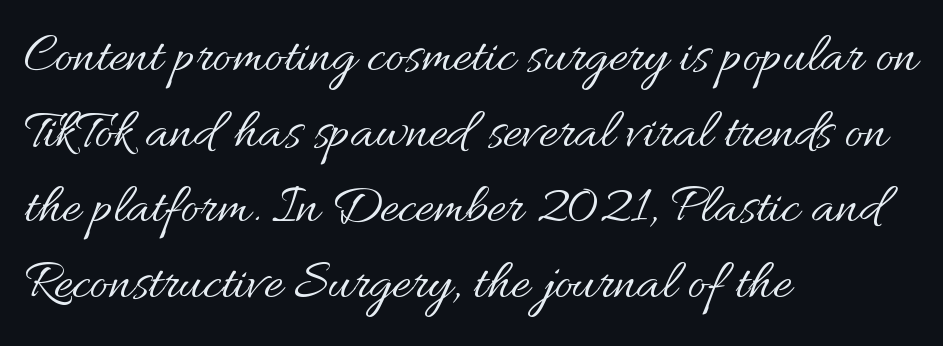
Weight: regular or lighter. This block has exactly the height ordinary leading produces. Each row of text sits above clean, open space.
